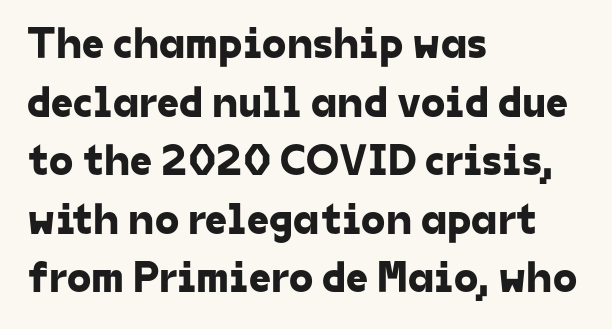
{"serif": "no", "width": "normal", "stroke_contrast": "low", "x_height": "medium", "monospaced": "no", "underline": "no", "align": "left", "line_spacing": "normal", "line_spacing_ratio": 1.33, "letter_spacing": "normal", "letter_spacing_em": 0.0, "glyph_px": 44}
